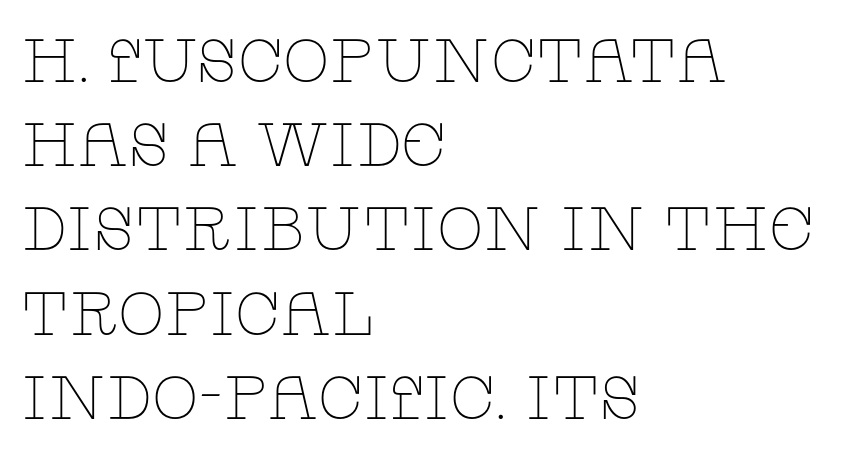
Character widths vary here, with narrow letters taking less room than wide ones. Tracking value appears to be zero — textbook default spacing. This is the regular roman posture of the typeface. The paragraph shown leans on its left margin. Letterform terminals end in serifs throughout the passage. A normal amount of white space separates one row of letters from the next.
